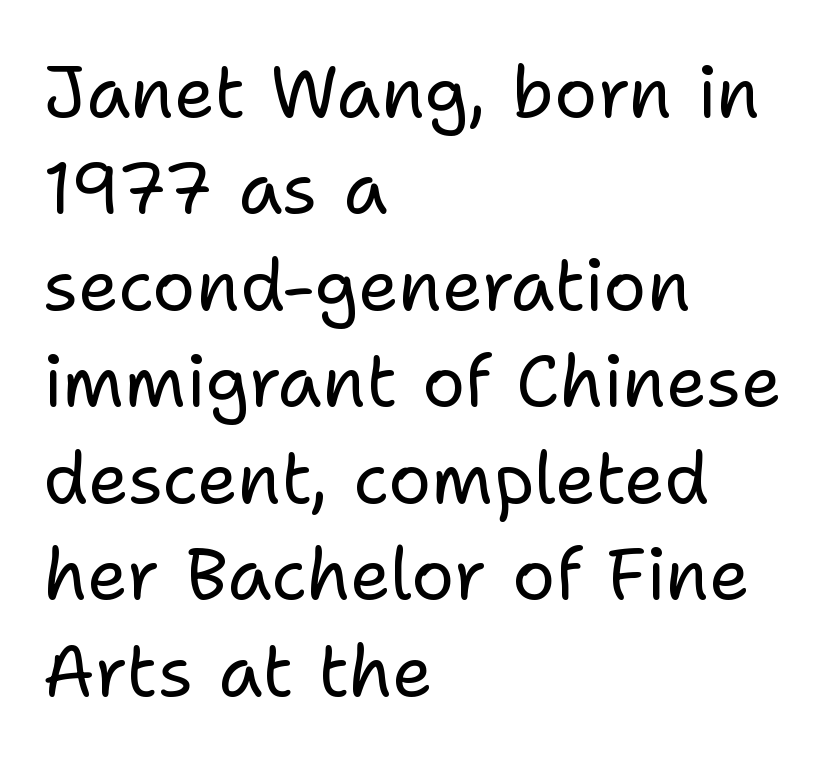
The leading is moderate, giving the passage an even texture. Here the glyphs are tracked normally, forming tight word shapes. A typesetter would mark this as roman, not italic. The strip under each line holds only bare page. This sample has the flowing, uneven cadence of proportional lettering. Each stroke keeps to a modest, everyday thickness or less.
